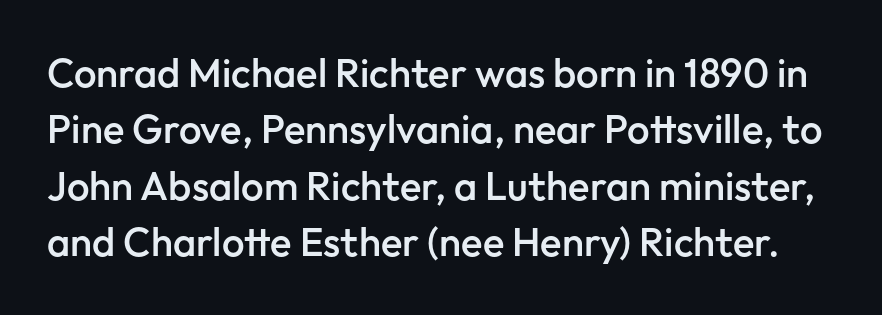
Think of a printed novel: that variable character pitch is what you see here. The designer left line spacing at the default. Decoration check: the copy has no underline. Words appear dense and cohesive because spacing is normal. Italic: no, the glyphs are upright roman.
